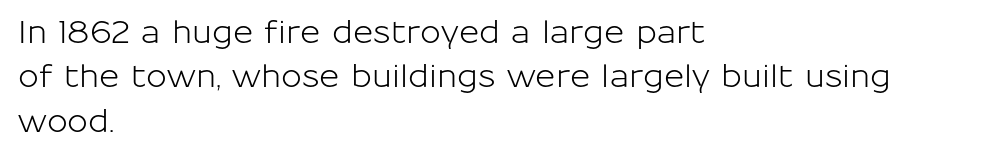
Q: Is the text italic (slanted)? A: No, it is upright.
Q: Is the typeface a serif or a sans-serif typeface? A: Sans-serif.
Q: Is the text underlined? A: No.
Q: How is the paragraph aligned? A: Left-aligned.
Q: Is the spacing between letters normal or unusually wide? A: Normal.
Q: Is the spacing between lines tight, normal or loose? A: Normal.
Q: Width (condensed, normal, or wide)? A: Normal.
Q: Stroke contrast? A: Low.
Q: x-height? A: Medium.
Q: Monospaced? A: No.
